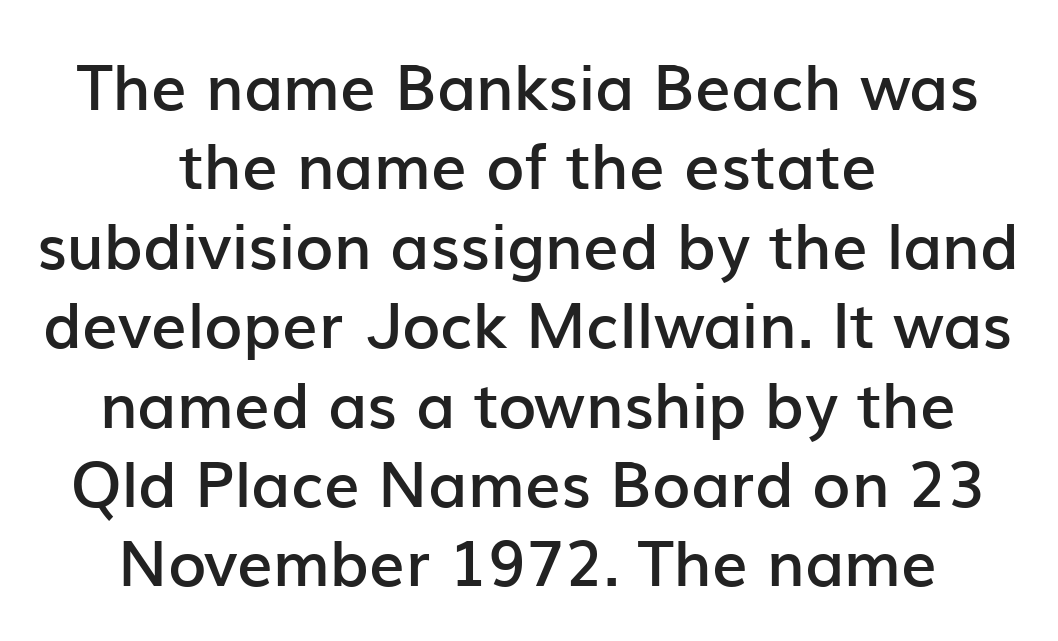
Q: Is the text bold? A: Semi-bold.
Q: Is the text italic (slanted)? A: No, it is upright.
Q: Is the typeface a serif or a sans-serif typeface? A: Sans-serif.
Q: Is the text underlined? A: No.
Q: How is the paragraph aligned? A: Centered.
Q: Is the spacing between letters normal or unusually wide? A: Normal.
Q: Is the spacing between lines tight, normal or loose? A: Normal.
Q: Width (condensed, normal, or wide)? A: Normal.
Q: Stroke contrast? A: Low.
Q: x-height? A: Medium.
Q: Monospaced? A: No.
